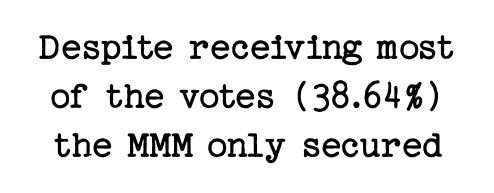
Q: Is the text bold? A: No.
Q: Is the text italic (slanted)? A: No, it is upright.
Q: Is the typeface a serif or a sans-serif typeface? A: Serif.
Q: Is the text underlined? A: No.
Q: Is the spacing between letters normal or unusually wide? A: Normal.
Q: Width (condensed, normal, or wide)? A: Normal.
Q: Stroke contrast? A: Low.
Q: x-height? A: Medium.
